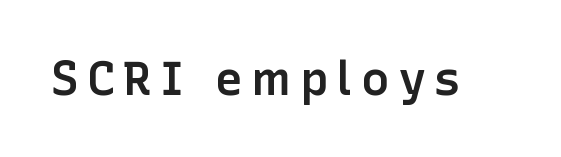
Q: Is the text bold? A: Semi-bold.
Q: Is the text italic (slanted)? A: No, it is upright.
Q: Is the typeface a serif or a sans-serif typeface? A: Sans-serif.
Q: Is the text underlined? A: No.
Q: Width (condensed, normal, or wide)? A: Normal.
Q: Stroke contrast? A: Low.
Q: x-height? A: Medium.
Q: Monospaced? A: No.
